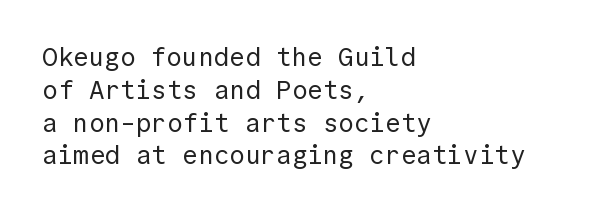
Q: Is the text bold? A: No.
Q: Is the text italic (slanted)? A: No, it is upright.
Q: Is the text underlined? A: No.
Q: How is the paragraph aligned? A: Left-aligned.
Q: Is the spacing between letters normal or unusually wide? A: Normal.
Q: Is the spacing between lines tight, normal or loose? A: Normal.
